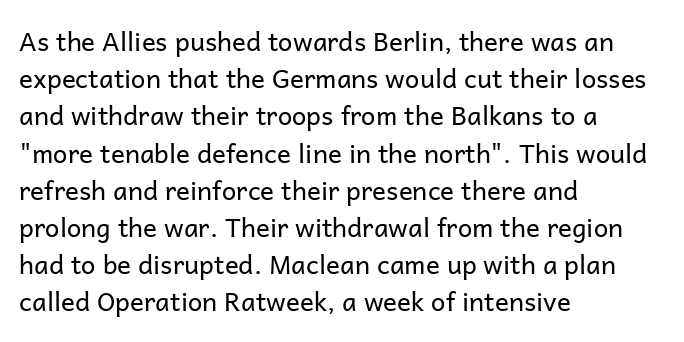
The image shows 26 px text type, upright; set left-aligned, normal line spacing (1.43x), normal letter spacing, not underlined.
